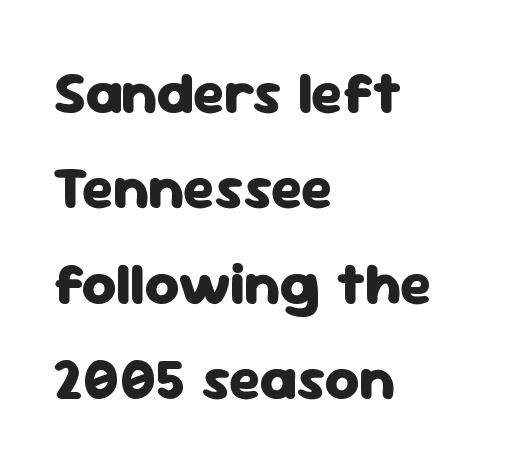
The typesetting leans heavy: a genuine bold. Every character sits straight up, as roman type does. The glyphs are unaccompanied by any horizontal stroke below them. A typesetter would call this zero additional tracking. Spacing verdict: proportional, widths tailored to each character. Notice how descenders clear the ascenders below comfortably — that's standard leading.
